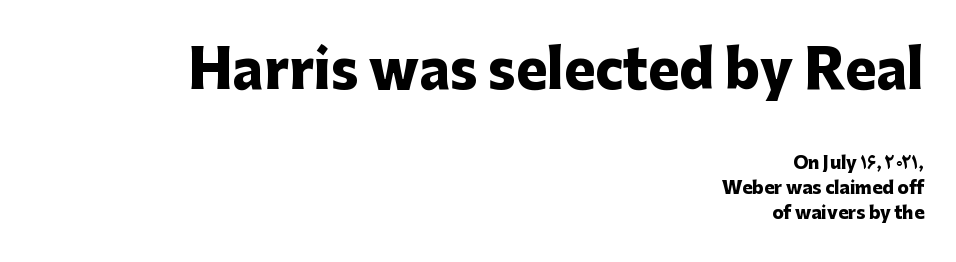
Q: Is the text bold? A: Yes.
Q: Is the text italic (slanted)? A: No, it is upright.
Q: Is the typeface a serif or a sans-serif typeface? A: Sans-serif.
Q: Is the text underlined? A: No.
Q: How is the paragraph aligned? A: Right-aligned.
Q: Is the spacing between letters normal or unusually wide? A: Normal.
Q: Is the spacing between lines tight, normal or loose? A: Normal.
Q: Which block of text is set in a larger size, the first (top) or the second (bottom)? A: The first (top) one.
Q: Width (condensed, normal, or wide)? A: Normal.
Q: Stroke contrast? A: Low.
Q: x-height? A: Medium.
Q: Monospaced? A: No.
